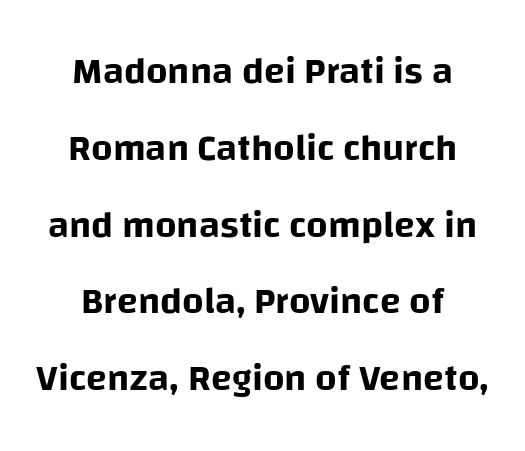
Q: Is the text italic (slanted)? A: No, it is upright.
Q: Is the typeface a serif or a sans-serif typeface? A: Sans-serif.
Q: Is the text underlined? A: No.
Q: How is the paragraph aligned? A: Centered.
Q: Is the spacing between letters normal or unusually wide? A: Normal.
Q: Is the spacing between lines tight, normal or loose? A: Loose.
Q: Width (condensed, normal, or wide)? A: Normal.
Q: Stroke contrast? A: Low.
Q: x-height? A: Large.
Q: Monospaced? A: No.
